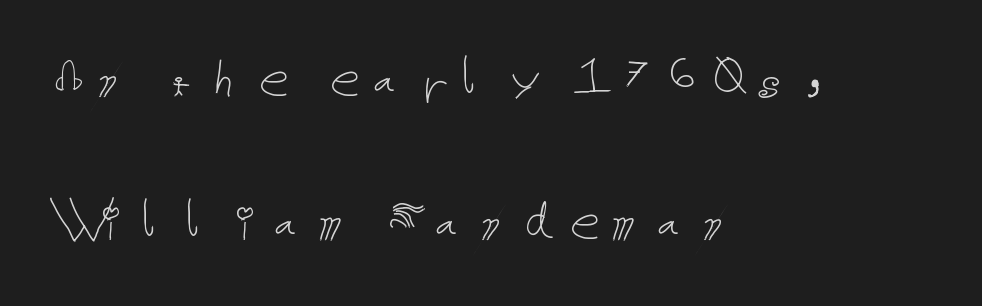
{"italic": "no", "bold": "no", "weight": "thin", "width": "normal", "stroke_contrast": "low", "x_height": "medium", "underline": "no", "align": "left", "line_spacing": "loose", "line_spacing_ratio": 2.39, "glyph_px": 60}
